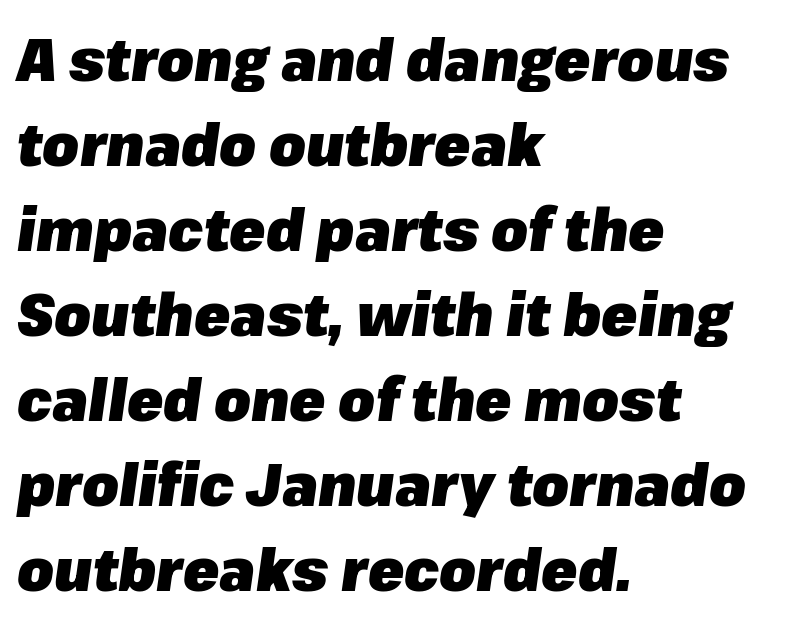
The image shows 59 px heavy type, italic (leaning right); set left-aligned, normal line spacing (1.44x), normal letter spacing, not underlined; low stroke contrast and a medium x-height.
